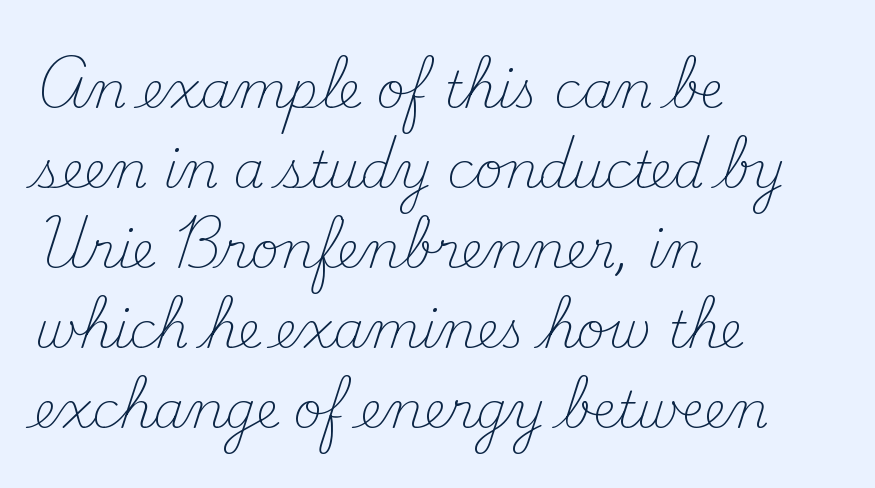
{"serif": "yes", "bold": "no", "weight": "light", "width": "normal", "stroke_contrast": "medium", "x_height": "small", "monospaced": "no", "underline": "no", "align": "left", "line_spacing": "normal", "line_spacing_ratio": 1.6, "letter_spacing": "normal", "letter_spacing_em": 0.0, "glyph_px": 50}
